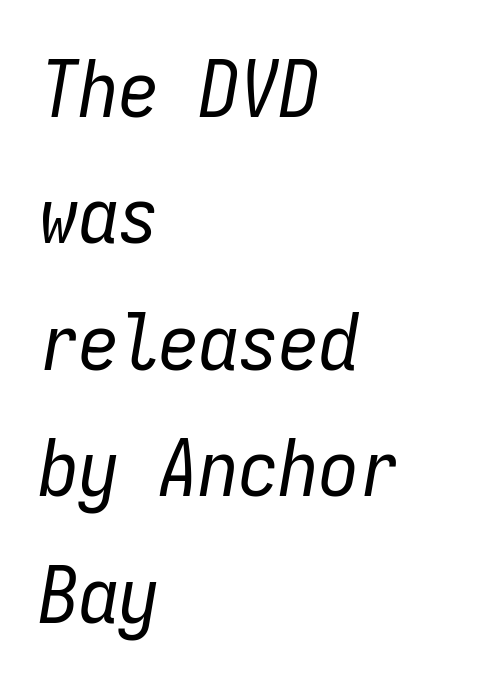
The image shows 80 px regular-weight, condensed type, italic (leaning right), monospaced; set left-aligned, normal line spacing (1.58x), normal letter spacing, not underlined; low stroke contrast and a medium x-height.
